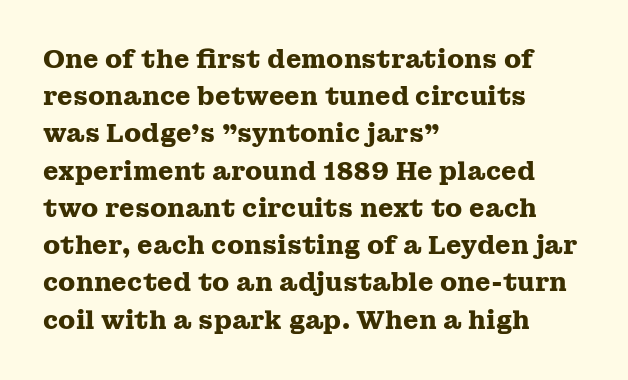
{"italic": "no", "bold": "yes", "underline": "no", "align": "left", "line_spacing": "normal", "line_spacing_ratio": 1.49, "letter_spacing": "normal", "letter_spacing_em": 0.0, "glyph_px": 25}
